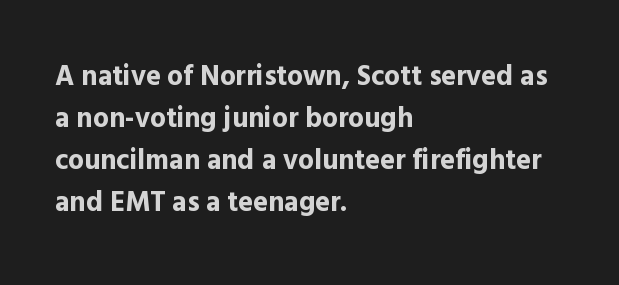
The image shows 28 px bold sans-serif type, upright; set left-aligned, normal line spacing (1.5x), normal letter spacing, not underlined; a medium x-height.
